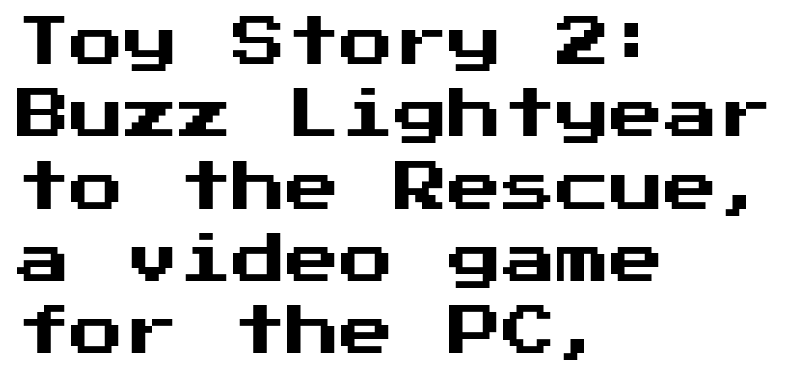
The letters stand upright; this is a roman face. Line starts are locked; line ends wander. Each row of text sits above clean, open space. No feet cap the strokes, marking this as sans-serif type. Quick note: interline space is typical. Tracking here is standard; glyphs follow each other at the usual distance.
